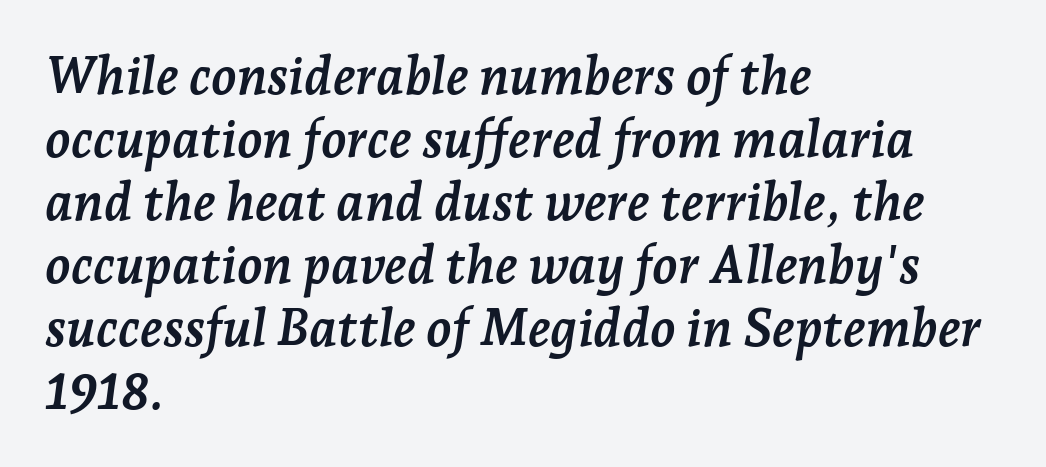
{"serif": "yes", "italic": "yes", "lean": "right", "slant_degrees": 7, "bold": "yes", "weight": "semibold", "width": "normal", "stroke_contrast": "low", "x_height": "medium", "monospaced": "no", "underline": "no", "align": "left", "line_spacing_ratio": 1.21, "letter_spacing": "normal", "letter_spacing_em": 0.0, "glyph_px": 52}
